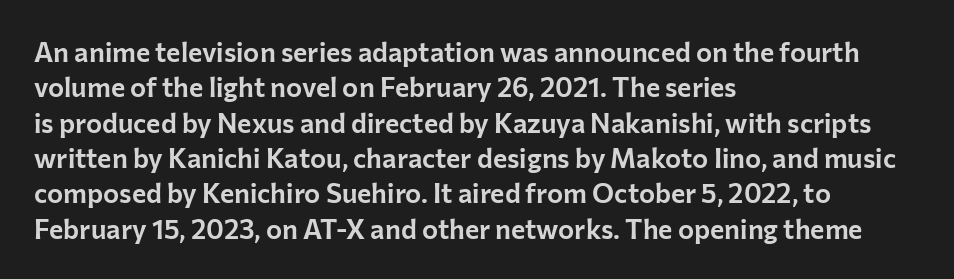
Interline gaps are of average width in this sample. The axis of the letterforms is exactly vertical. Casual observation: everything's shoved over to the left. These lines keep a tight, regular rhythm from letter to letter. Unmarked baselines from the first word to the last.
